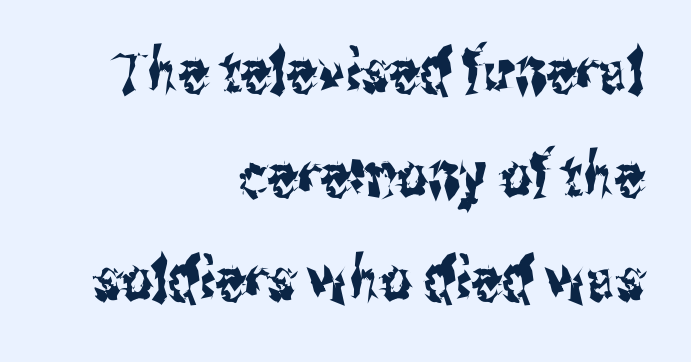
The image shows 60 px condensed sans-serif type, upright; set right-aligned, line spacing 1.73x, normal letter spacing, not underlined; medium stroke contrast and a medium x-height.
